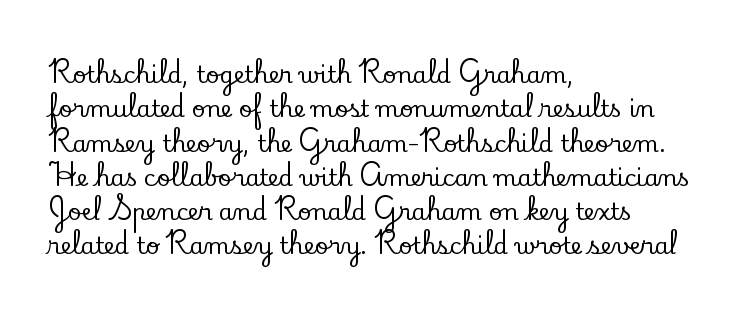
The image shows 23 px text type, upright; set left-aligned, normal line spacing (1.49x), normal letter spacing, not underlined.
